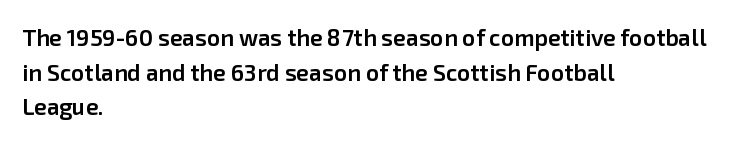
The image shows 23 px text type, upright; set left-aligned, normal line spacing (1.51x), normal letter spacing, not underlined.
